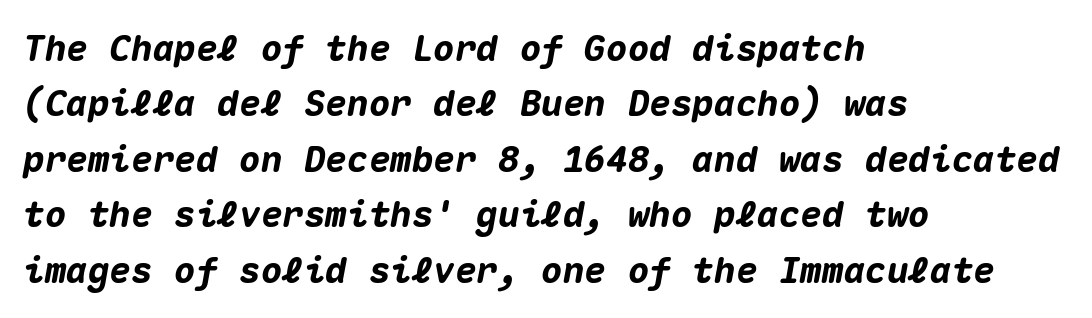
Q: Is the text bold? A: Yes.
Q: Is the text italic (slanted)? A: Yes, it leans right by about 10 degrees.
Q: Is the text underlined? A: No.
Q: How is the paragraph aligned? A: Left-aligned.
Q: Is the spacing between letters normal or unusually wide? A: Normal.
Q: Is the spacing between lines tight, normal or loose? A: Normal.
Q: Width (condensed, normal, or wide)? A: Normal.
Q: Stroke contrast? A: Medium.
Q: x-height? A: Medium.
Q: Monospaced? A: Yes.
